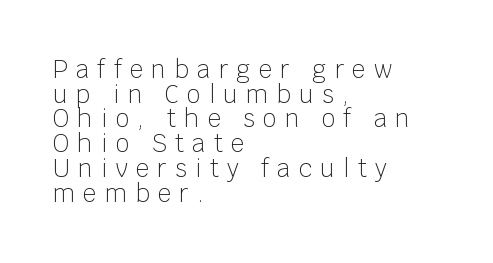
{"italic": "no", "bold": "no", "underline": "no", "align": "left", "line_spacing": "tight", "line_spacing_ratio": 1.03, "letter_spacing": "wide", "letter_spacing_em": 0.34, "glyph_px": 24}
